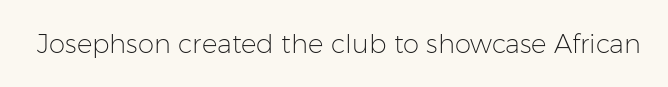
Q: Is the text bold? A: No.
Q: Is the text italic (slanted)? A: No, it is upright.
Q: Is the text underlined? A: No.
Q: Is the spacing between letters normal or unusually wide? A: Normal.
